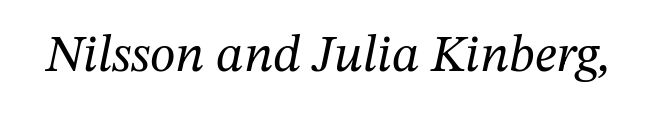
The area under the type is left untouched. Each stroke keeps to a modest, everyday thickness or less. Tall strokes in this sample are angled rather than plumb. Honestly, the letter spacing is just normal — you wouldn't notice it. Spacing verdict: proportional, widths tailored to each character. Stroke terminals: seriffed.
